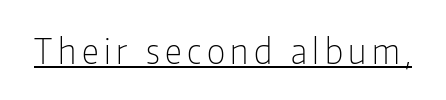
Every word sits above its own underline. The passage shown is typed in a proportional face where columns would drift. The weight would be labelled regular, book, light, or lighter still. The designer went with a sans here, leaving each stem footless.
